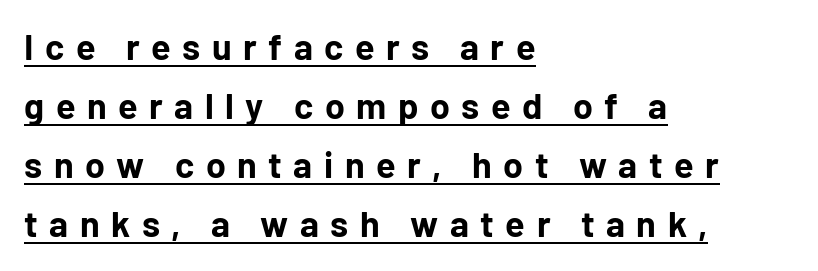
Q: Is the text bold? A: Yes.
Q: Is the text italic (slanted)? A: No, it is upright.
Q: Is the typeface a serif or a sans-serif typeface? A: Sans-serif.
Q: Is the text underlined? A: Yes.
Q: How is the paragraph aligned? A: Left-aligned.
Q: Is the spacing between letters normal or unusually wide? A: Unusually wide.
Q: Is the spacing between lines tight, normal or loose? A: Normal.
Q: Width (condensed, normal, or wide)? A: Normal.
Q: Stroke contrast? A: Low.
Q: x-height? A: Medium.
Q: Monospaced? A: No.
